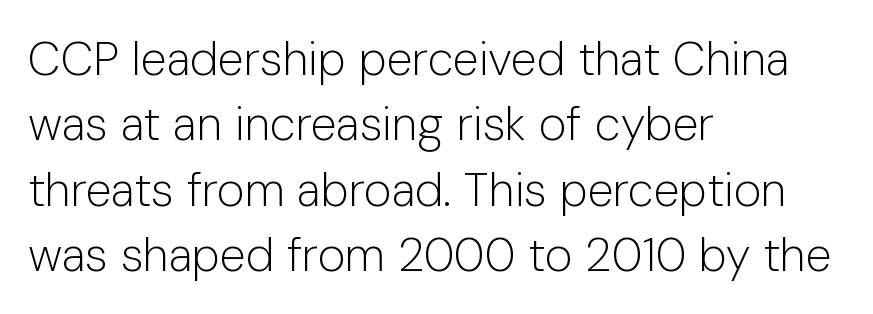
No word sits above an underline. The letters advance in unequal steps, a hallmark of proportional type. You can tell it's not italic because the verticals are truly vertical. No extra ink here — the face is not bold. Short and long lines alike share a common starting point at left. Leading: standard.
